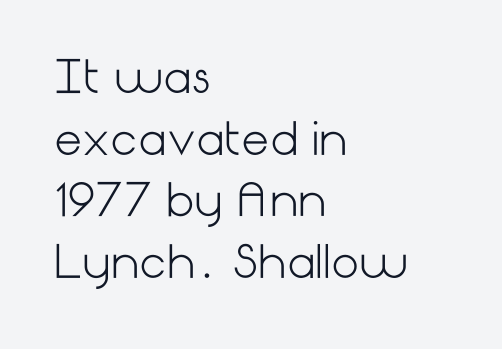
The image shows 44 px light sans-serif type, upright; set left-aligned, normal line spacing (1.4x), normal letter spacing, not underlined; low stroke contrast and a medium x-height.
